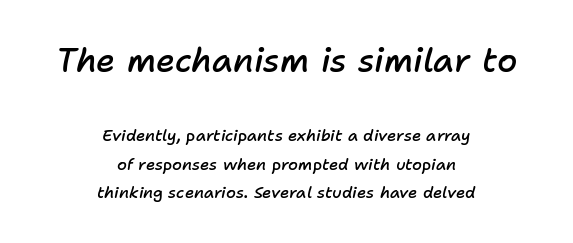
Q: Is the text bold? A: Semi-bold.
Q: Is the text italic (slanted)? A: Yes, it leans right by about 11 degrees.
Q: Is the text underlined? A: No.
Q: How is the paragraph aligned? A: Centered.
Q: Is the spacing between letters normal or unusually wide? A: Normal.
Q: Which block of text is set in a larger size, the first (top) or the second (bottom)? A: The first (top) one.
Q: Width (condensed, normal, or wide)? A: Normal.
Q: Stroke contrast? A: Low.
Q: x-height? A: Medium.
Q: Monospaced? A: No.
